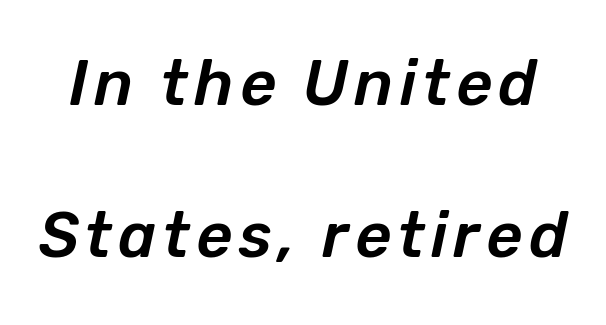
The image shows 63 px text type, italic (leaning right); set loose line spacing (2.41x), not underlined; low stroke contrast and a medium x-height.
